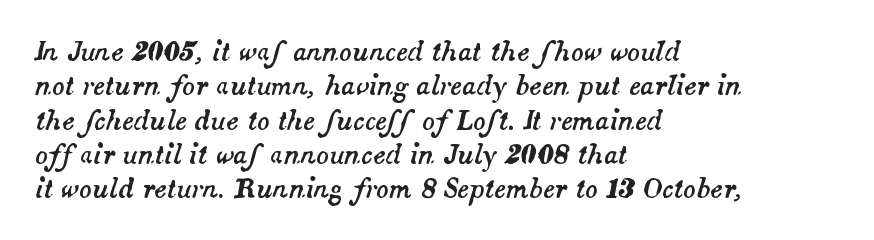
Is the block centered? No — it sits flush against the left margin. Normally led — the rows are evenly, conventionally spaced. The font's italic variant was chosen for this text. Words float on clear page, feet unadorned. Spacing between characters is what you'd get straight out of the box.
